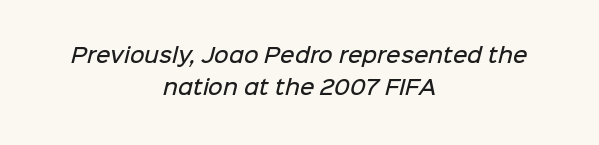
The words here are not underlined. The horizontal fit of the characters is conventional and even. Stems and bowls a touch heavier than normal — semibold. Centered paragraph, ragged on both sides.
